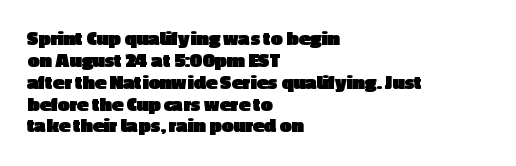
{"italic": "no", "bold": "yes", "underline": "no", "align": "left", "line_spacing": "tight", "line_spacing_ratio": 1.04, "letter_spacing": "normal", "letter_spacing_em": 0.0, "glyph_px": 21}
